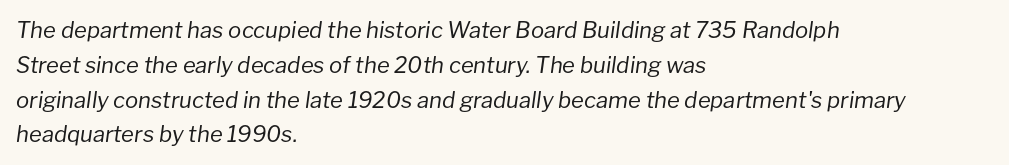
The image shows 22 px text type, italic (leaning right); set left-aligned, normal line spacing (1.58x), normal letter spacing, not underlined.
